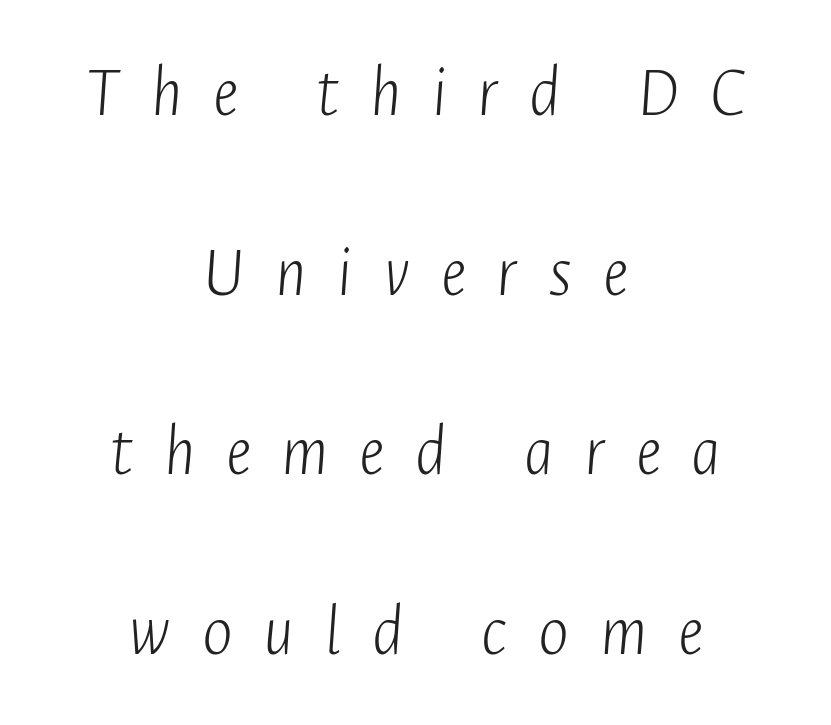
The image shows 73 px light, condensed type, italic (leaning right); set centered, loose line spacing (2.46x), unusually wide letter spacing (+0.42 em), not underlined; low stroke contrast and a medium x-height.
